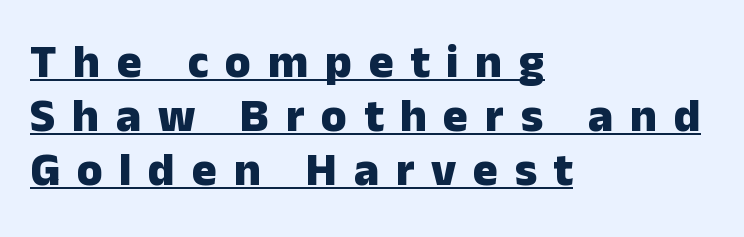
{"serif": "no", "italic": "no", "bold": "yes", "weight": "heavy", "width": "normal", "stroke_contrast": "low", "x_height": "medium", "monospaced": "no", "underline": "yes", "align": "left", "line_spacing": "tight", "line_spacing_ratio": 1.15, "letter_spacing": "wide", "letter_spacing_em": 0.35, "glyph_px": 47}
